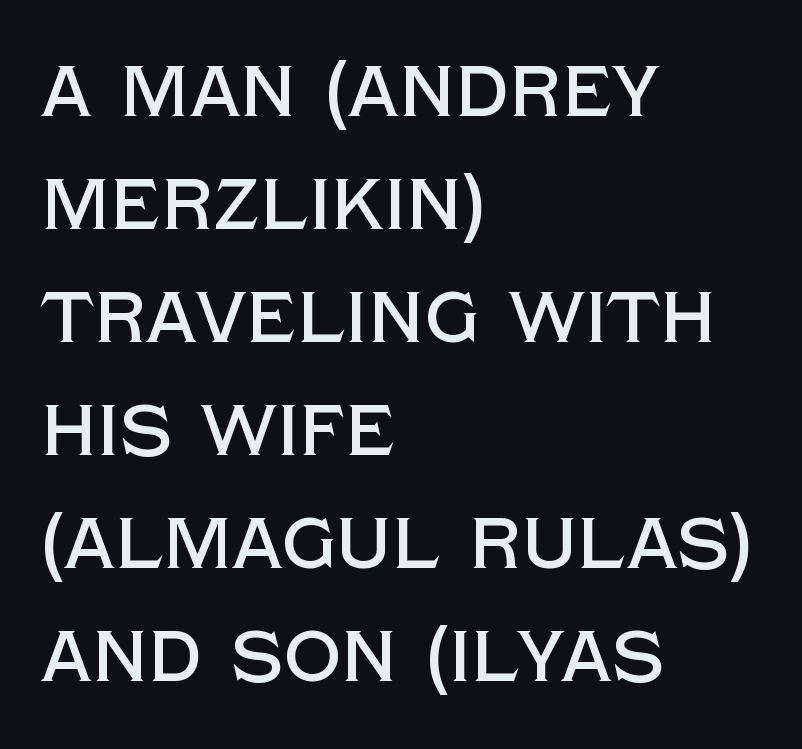
{"serif": "no", "italic": "no", "width": "normal", "x_height": "large", "monospaced": "no", "underline": "no", "align": "left", "line_spacing": "normal", "line_spacing_ratio": 1.57, "letter_spacing": "normal", "letter_spacing_em": 0.0, "glyph_px": 72}
